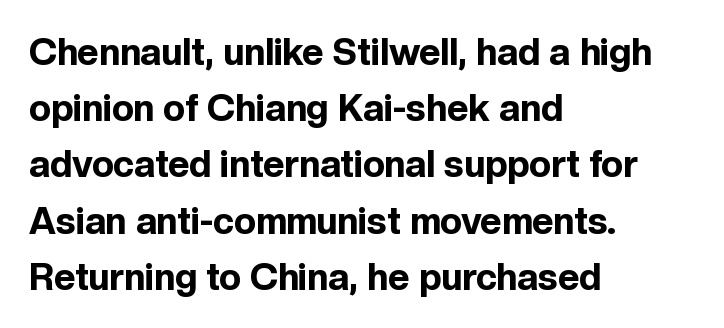
The image shows 37 px bold sans-serif type, upright; set left-aligned, normal line spacing (1.52x), normal letter spacing, not underlined; a medium x-height.
